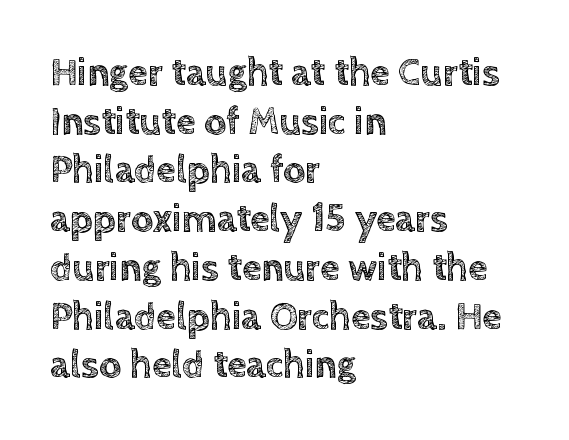
The horizontal fit of the characters is conventional and even. Check the space under the baseline: it is left empty. This is the regular roman posture of the typeface. Horizontal alignment here is leftward, the default for most running prose. Leading matches the norm, producing a regular column.
